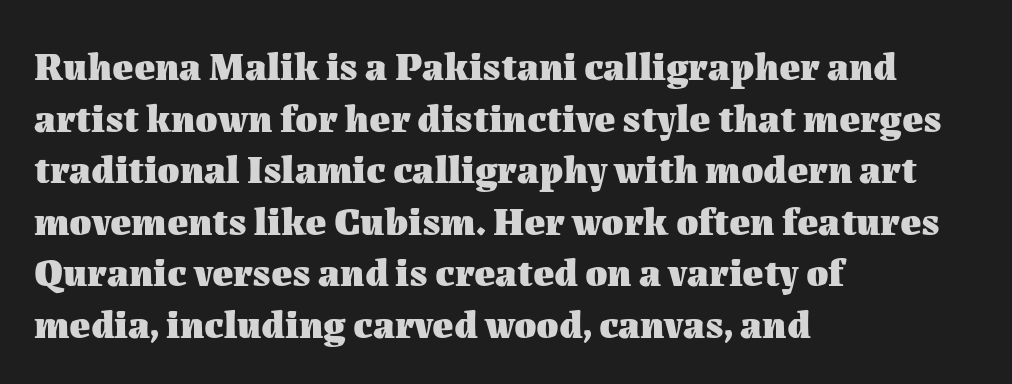
How heavy is the stroke? Heavy — this is a bold. One-word summary of the alignment: left. Quick note: interline space is typical. This rendering features lettering with no underline.
